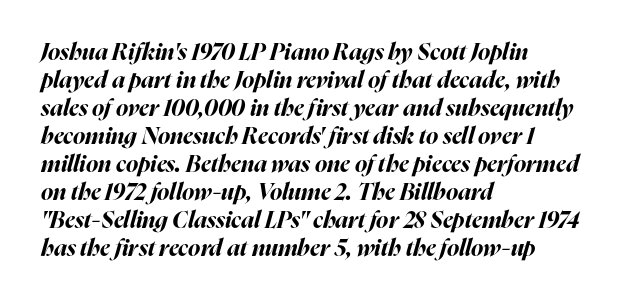
Q: Is the text bold? A: Yes.
Q: Is the text italic (slanted)? A: Yes, it leans right by about 16 degrees.
Q: Is the text underlined? A: No.
Q: How is the paragraph aligned? A: Left-aligned.
Q: Is the spacing between letters normal or unusually wide? A: Normal.
